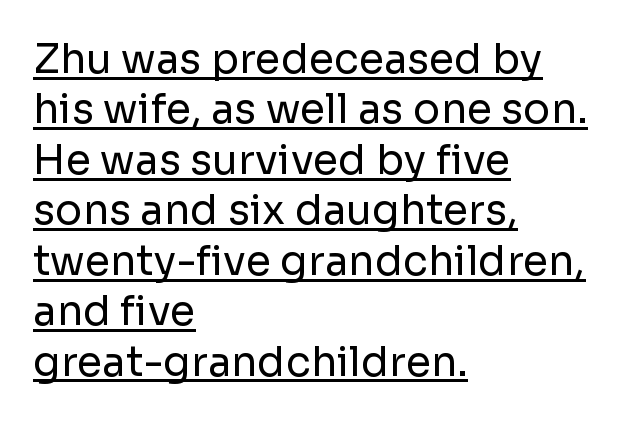
{"serif": "no", "italic": "no", "bold": "no", "weight": "regular", "width": "normal", "stroke_contrast": "low", "x_height": "medium", "monospaced": "no", "underline": "yes", "align": "left", "line_spacing_ratio": 1.23, "letter_spacing": "normal", "letter_spacing_em": 0.0, "glyph_px": 41}
